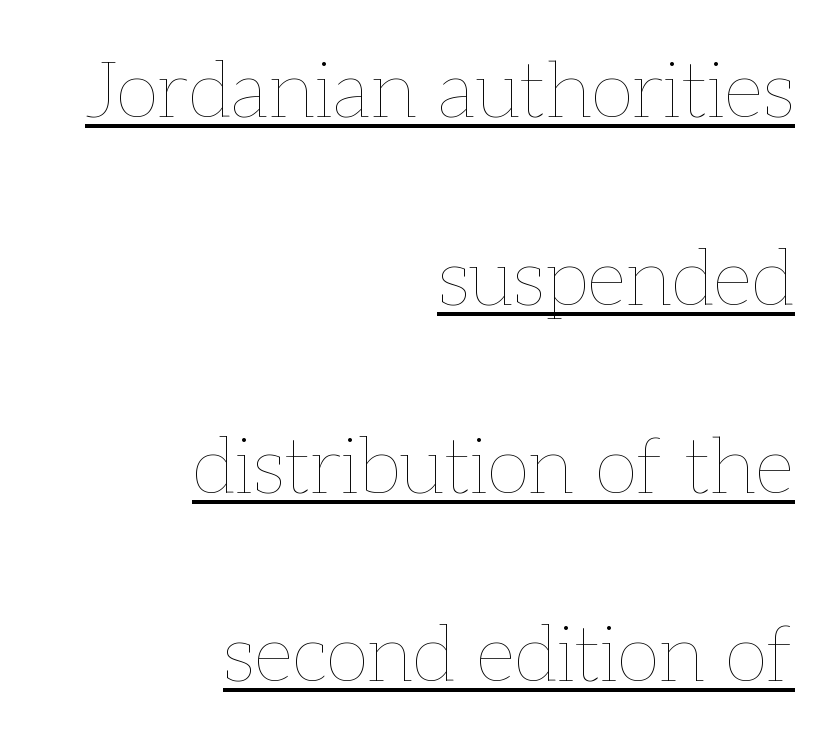
The image shows 79 px thin type, upright; set right-aligned, loose line spacing (2.38x), normal letter spacing, underlined; low stroke contrast and a medium x-height.
